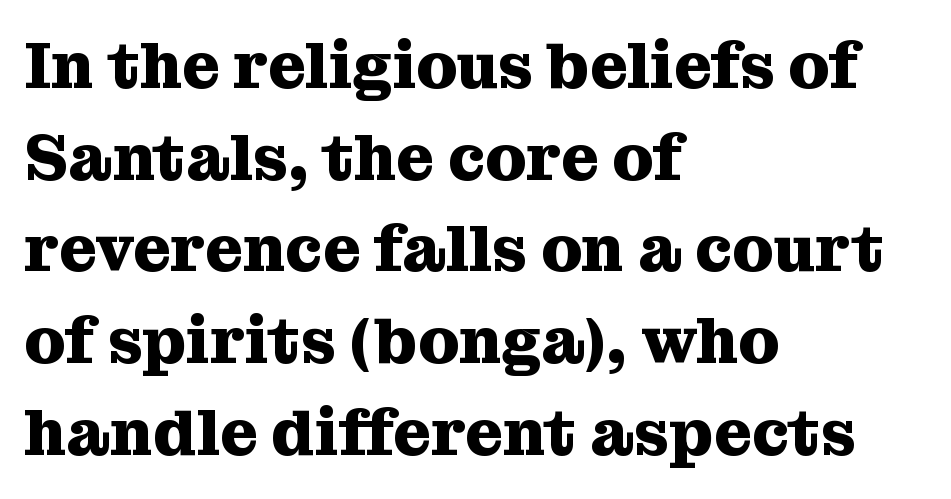
Plain, unruled lines of type. Unlike italic type, these characters show no tilt at all. Reading down the column, the eye jumps a familiar distance to each next line. Its strokes are broad and dark, the hallmark of bold type. Is the block centered? No — it sits flush against the left margin.
